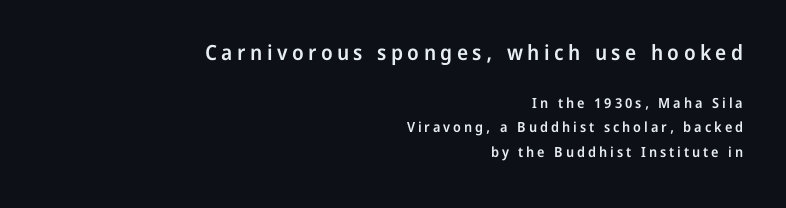
{"italic": "no", "bold": "semi", "underline": "no", "align": "right", "line_spacing_ratio": 1.73, "letter_spacing": "wide", "letter_spacing_em": 0.21, "larger_block": "first", "size_ratio": 1.5, "glyph_px": 21}
